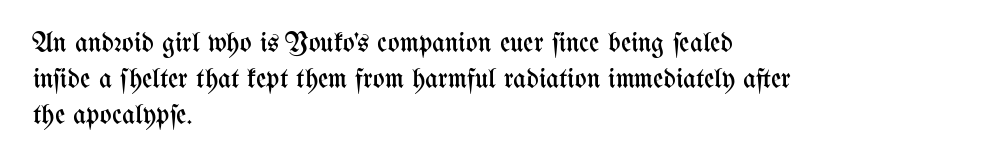
Caption: multi-line text, flush left, ragged right. Does the leading feel generous? No, just average. Style check: upright. Looks like regular typesetting: each glyph gets only the width it needs.
